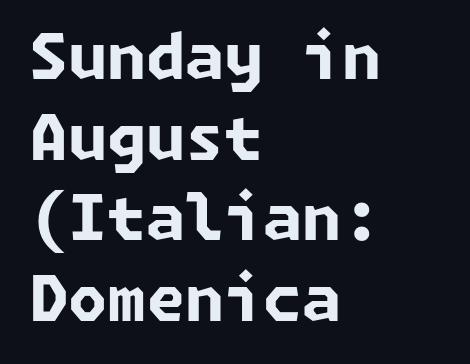
{"serif": "no", "bold": "yes", "weight": "bold", "width": "normal", "stroke_contrast": "low", "x_height": "medium", "underline": "no", "align": "left", "line_spacing": "normal", "line_spacing_ratio": 1.28, "letter_spacing": "normal", "letter_spacing_em": 0.0, "glyph_px": 63}
